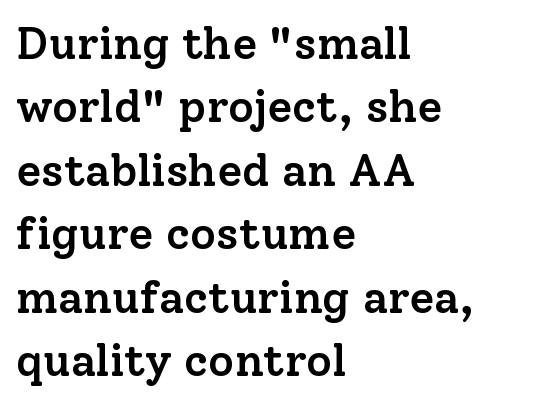
The image shows 45 px semibold serif type, upright; set left-aligned, normal line spacing (1.41x), normal letter spacing, not underlined; low stroke contrast and a medium x-height.
